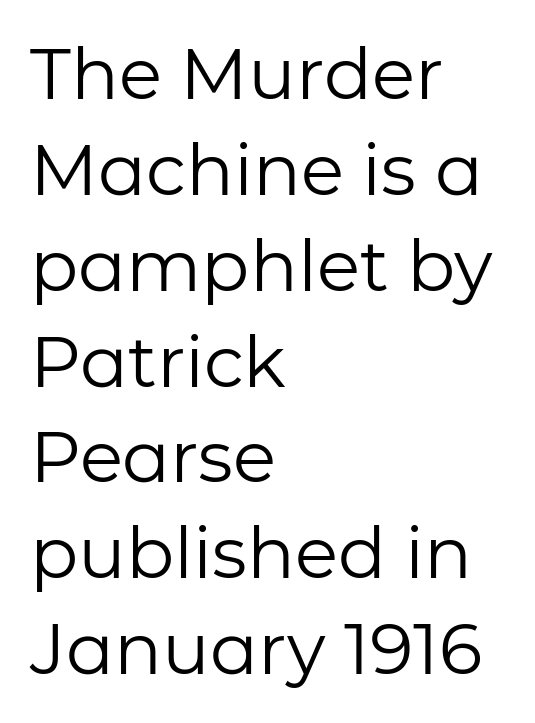
{"serif": "no", "italic": "no", "bold": "no", "weight": "regular", "width": "normal", "stroke_contrast": "low", "x_height": "medium", "monospaced": "no", "underline": "no", "align": "left", "line_spacing": "normal", "line_spacing_ratio": 1.35, "letter_spacing": "normal", "letter_spacing_em": 0.0, "glyph_px": 71}
